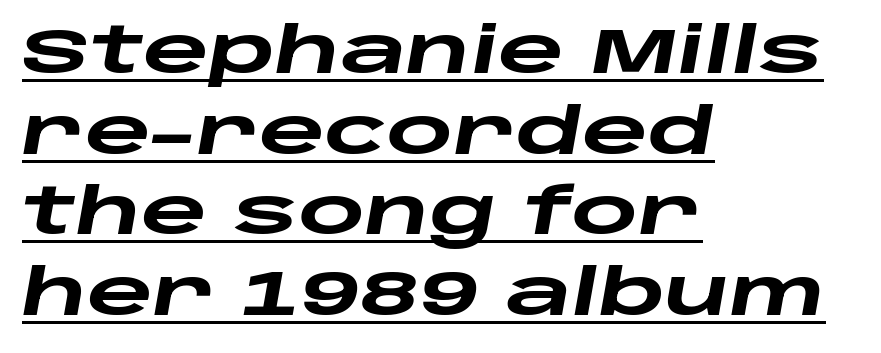
A typesetter would call this proportional, since set widths differ per character. Compared with ordinary roman type, these characters are visibly tilted. Compared with a centered layout, this one pins lines to the left instead. Beneath each row of characters lies a ruled line. These lines carry a lot of weight — the face is fully bold. The passage shown has conventional tracking throughout.
